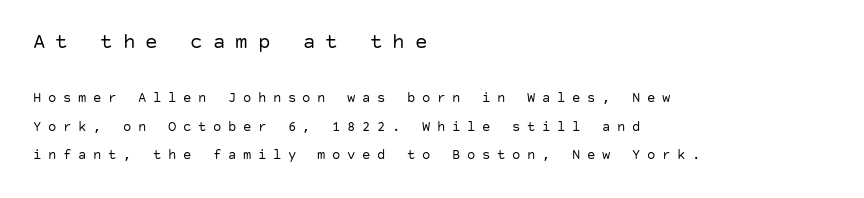
Q: Is the text bold? A: No.
Q: Is the text italic (slanted)? A: No, it is upright.
Q: Is the text underlined? A: No.
Q: How is the paragraph aligned? A: Left-aligned.
Q: Is the spacing between letters normal or unusually wide? A: Unusually wide.
Q: Is the spacing between lines tight, normal or loose? A: Loose.
Q: Which block of text is set in a larger size, the first (top) or the second (bottom)? A: The first (top) one.
